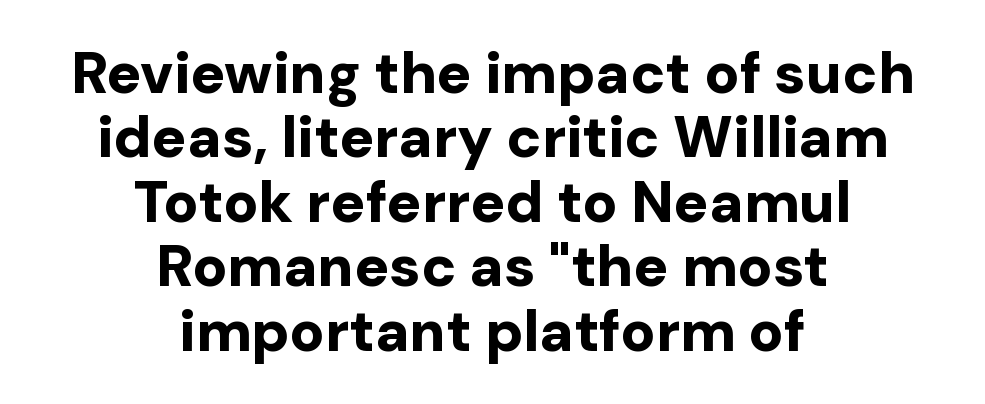
{"serif": "no", "italic": "no", "bold": "yes", "weight": "bold", "width": "normal", "stroke_contrast": "low", "x_height": "medium", "monospaced": "no", "underline": "no", "align": "center", "line_spacing": "tight", "line_spacing_ratio": 1.11, "letter_spacing": "normal", "letter_spacing_em": 0.0, "glyph_px": 58}
